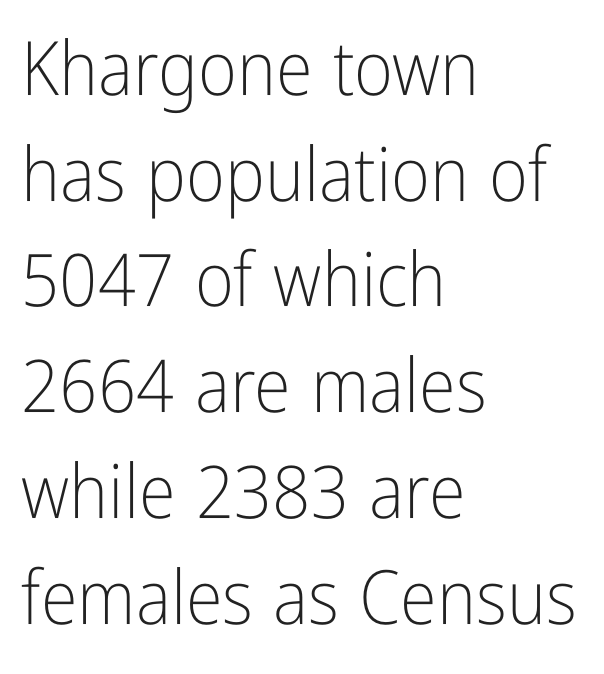
Stroke terminals: plain, sans-serif. The letters sit at their default tracking, neither squeezed nor spread. These lines are rendered in a variable-pitch font. This rendering features lettering with no underline. The rendering uses a moderate line-height, typical for paragraphs.
